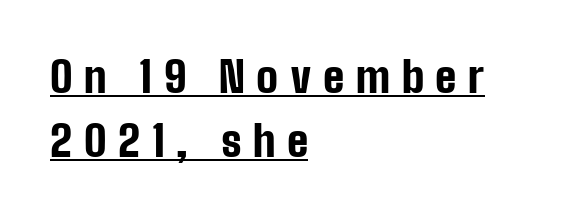
The block of text has a typical density, with ordinary space between rows. Character widths vary here, with narrow letters taking less room than wide ones. Emphasis by weight is at full strength: bold. Underlining? Definitely there.
